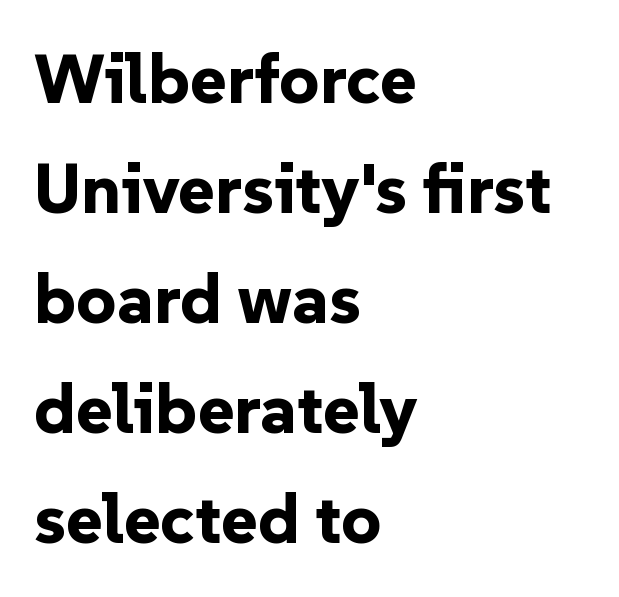
{"serif": "no", "italic": "no", "bold": "yes", "weight": "bold", "width": "normal", "stroke_contrast": "low", "x_height": "medium", "monospaced": "no", "underline": "no", "align": "left", "line_spacing": "normal", "line_spacing_ratio": 1.57, "letter_spacing": "normal", "letter_spacing_em": 0.0, "glyph_px": 70}
